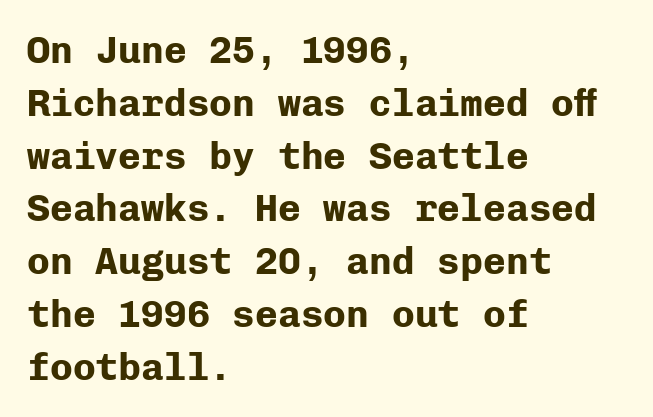
Q: Is the text bold? A: Yes.
Q: Is the text italic (slanted)? A: No, it is upright.
Q: Is the typeface a serif or a sans-serif typeface? A: Sans-serif.
Q: Is the text underlined? A: No.
Q: How is the paragraph aligned? A: Left-aligned.
Q: Is the spacing between letters normal or unusually wide? A: Normal.
Q: Is the spacing between lines tight, normal or loose? A: Normal.
Q: Width (condensed, normal, or wide)? A: Normal.
Q: Stroke contrast? A: Low.
Q: x-height? A: Medium.
Q: Monospaced? A: Yes.
